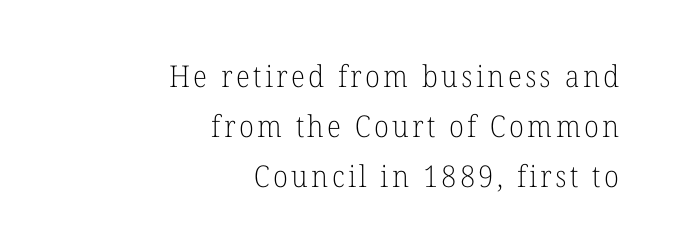
Does the copy run flush right? Yes — the right margin is perfectly even. This is not heavy type; no bold has been used. Plain, unruled lines of type. Each letter keeps its own natural width here, so spacing adapts to shape. The glyphs in this specimen are seriffed. This sample uses an upright cut, with every glyph sitting square on the baseline.
